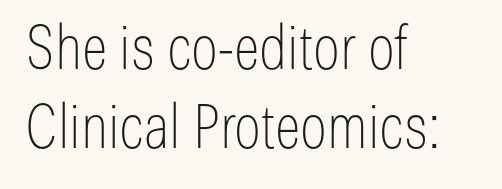
The image shows 61 px thin, condensed sans-serif type, upright; set left-aligned, normal line spacing (1.3x), normal letter spacing, not underlined; low stroke contrast and a medium x-height.
